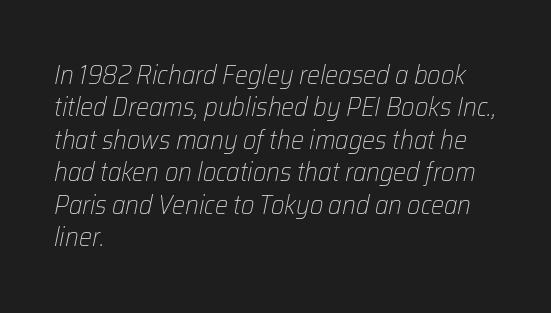
The image shows 26 px text type, italic (leaning right); set left-aligned, normal line spacing (1.25x), normal letter spacing, not underlined.
